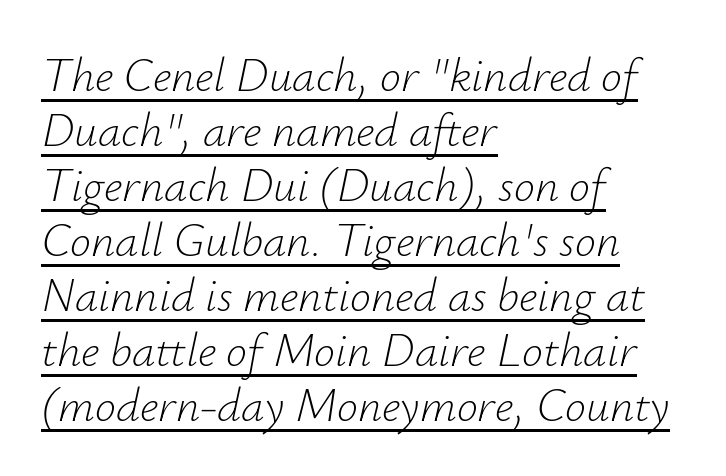
The image shows 47 px light type, italic (leaning right); set left-aligned, line spacing 1.17x, normal letter spacing, underlined; low stroke contrast and a small x-height.
